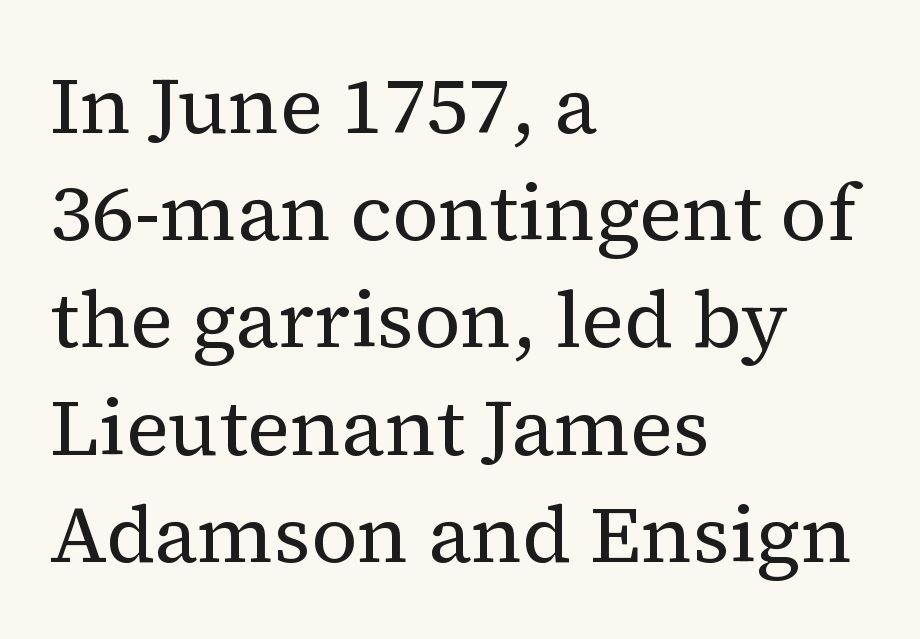
The image shows 80 px regular-weight serif type, upright; set left-aligned, normal line spacing (1.34x), normal letter spacing, not underlined; medium stroke contrast and a medium x-height.
